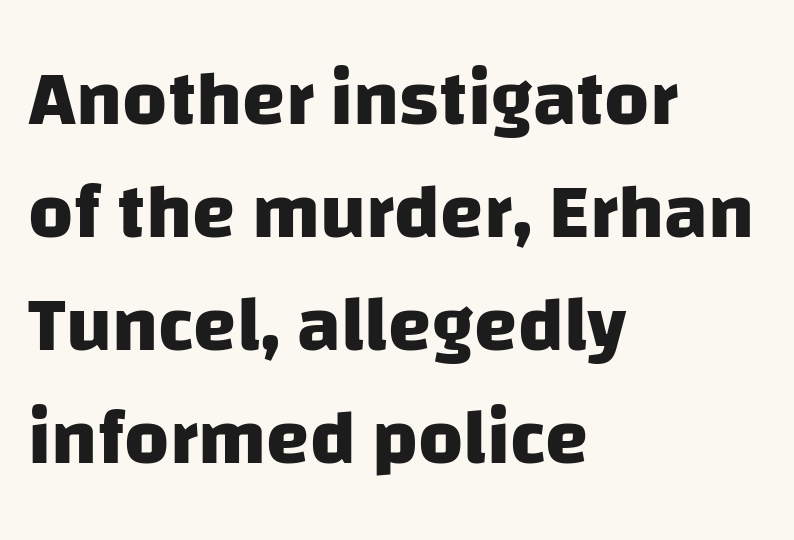
The image shows 78 px heavy sans-serif type; set left-aligned, normal line spacing (1.45x), normal letter spacing, not underlined; low stroke contrast and a large x-height.
